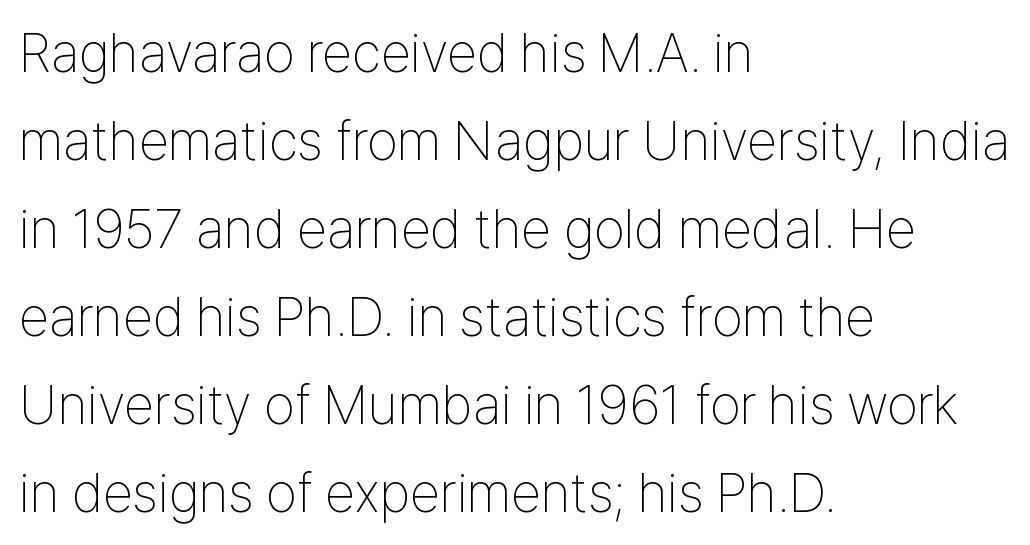
Q: Is the text bold? A: No.
Q: Is the text italic (slanted)? A: No, it is upright.
Q: Is the typeface a serif or a sans-serif typeface? A: Sans-serif.
Q: Is the text underlined? A: No.
Q: How is the paragraph aligned? A: Left-aligned.
Q: Is the spacing between letters normal or unusually wide? A: Normal.
Q: Is the spacing between lines tight, normal or loose? A: Normal.
Q: Width (condensed, normal, or wide)? A: Condensed.
Q: Stroke contrast? A: Low.
Q: x-height? A: Medium.
Q: Monospaced? A: No.
